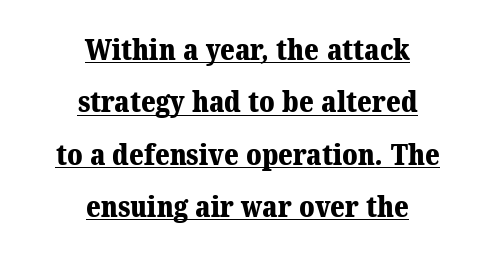
The image shows 28 px heavy serif type; set centered, line spacing 1.87x, normal letter spacing, underlined; medium stroke contrast and a medium x-height.
